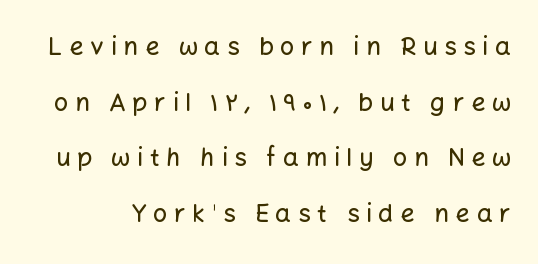
It's the straight-up-and-down kind of type. Descenders are the only things crossing below the line. The lines are spread far apart with generous leading. Is the letter spacing exaggerated? Yes — the characters are pushed far apart.
